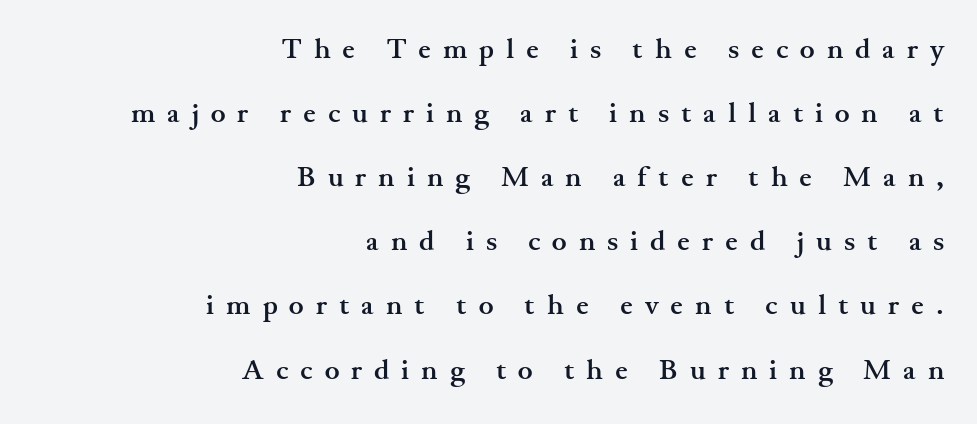
{"serif": "yes", "italic": "no", "bold": "yes", "weight": "semibold", "width": "wide", "stroke_contrast": "medium", "x_height": "small", "monospaced": "no", "underline": "no", "align": "right", "line_spacing": "loose", "line_spacing_ratio": 2.29, "letter_spacing": "wide", "letter_spacing_em": 0.43, "glyph_px": 28}
